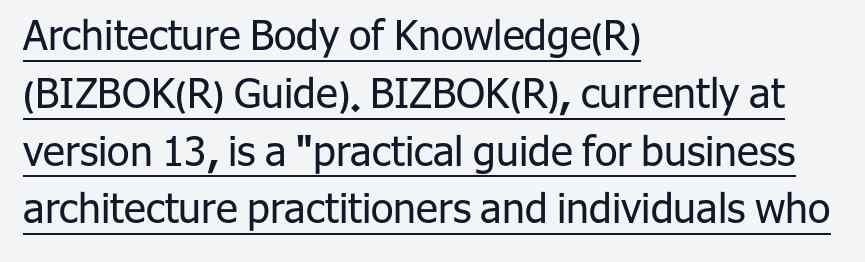
Q: Is the text bold? A: No.
Q: Is the text italic (slanted)? A: No, it is upright.
Q: Is the typeface a serif or a sans-serif typeface? A: Sans-serif.
Q: Is the text underlined? A: Yes.
Q: How is the paragraph aligned? A: Left-aligned.
Q: Is the spacing between letters normal or unusually wide? A: Normal.
Q: Is the spacing between lines tight, normal or loose? A: Normal.
Q: Width (condensed, normal, or wide)? A: Normal.
Q: Stroke contrast? A: Low.
Q: x-height? A: Medium.
Q: Monospaced? A: No.
